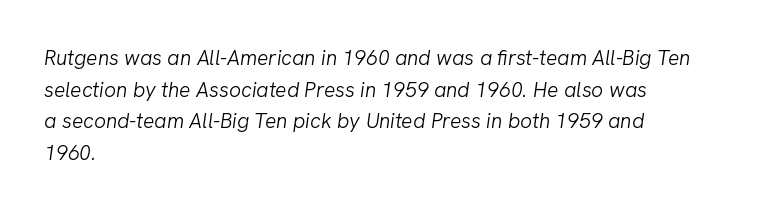
The image shows 21 px text type, italic (leaning right); set left-aligned, normal line spacing (1.51x), normal letter spacing, not underlined.
